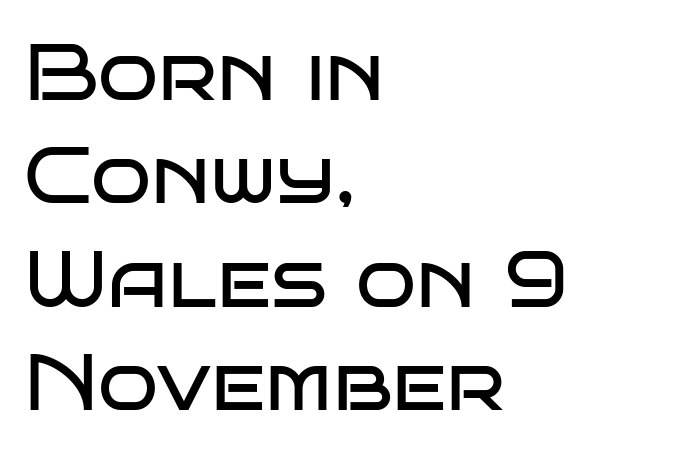
{"serif": "no", "italic": "no", "bold": "no", "weight": "regular", "width": "wide", "stroke_contrast": "low", "x_height": "large", "monospaced": "no", "underline": "no", "align": "left", "line_spacing": "normal", "line_spacing_ratio": 1.31, "letter_spacing": "normal", "letter_spacing_em": 0.0, "glyph_px": 79}
